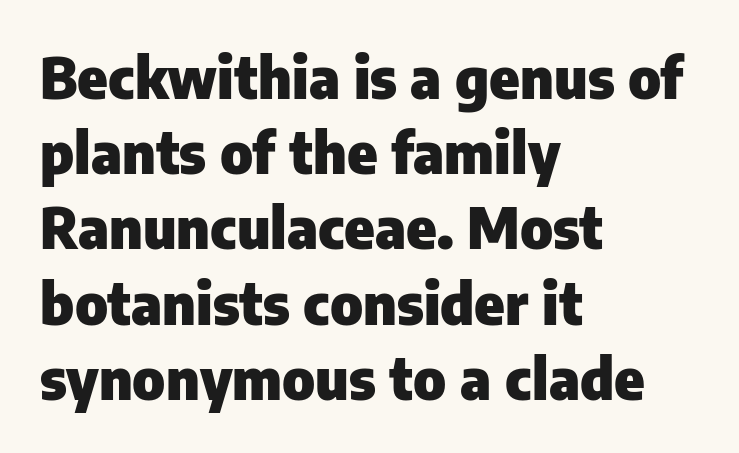
The image shows 57 px heavy sans-serif type, upright; set left-aligned, normal line spacing (1.32x), normal letter spacing, not underlined; low stroke contrast and a medium x-height.
